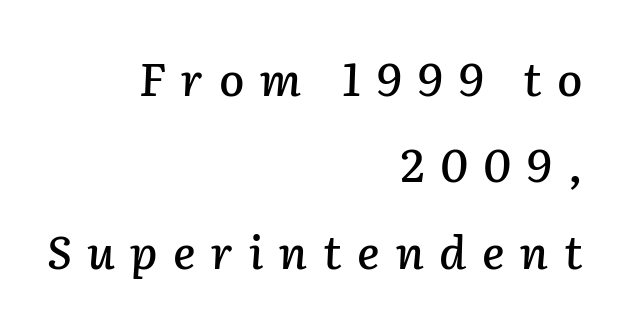
One-word summary of the alignment: right. Is the type slanted? Yes — the strokes lean at a clear angle. These lines are rendered in a variable-pitch font. Substantial extra tracking has been applied to these lines.
